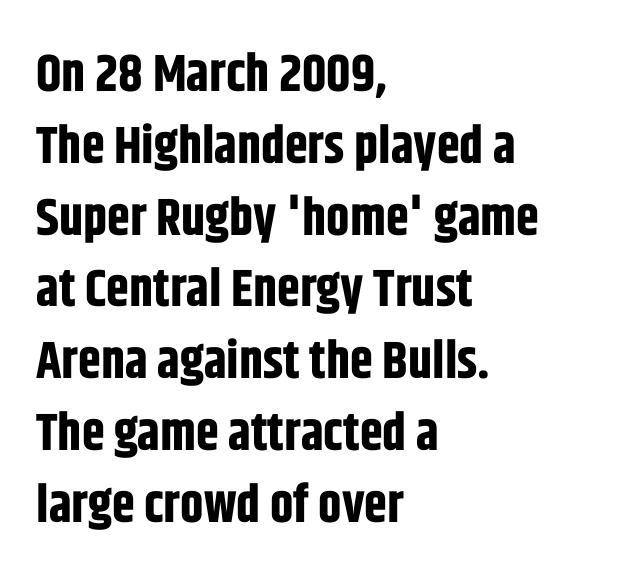
Nope, no serifs anywhere on these letters. The typesetting leans heavy: a genuine bold. Honestly, the letter spacing is just normal — you wouldn't notice it. Lines of text with bare space underneath. This rendering uses left alignment, leaving the right contour irregular. The typography opts for an upright posture over an oblique one.
